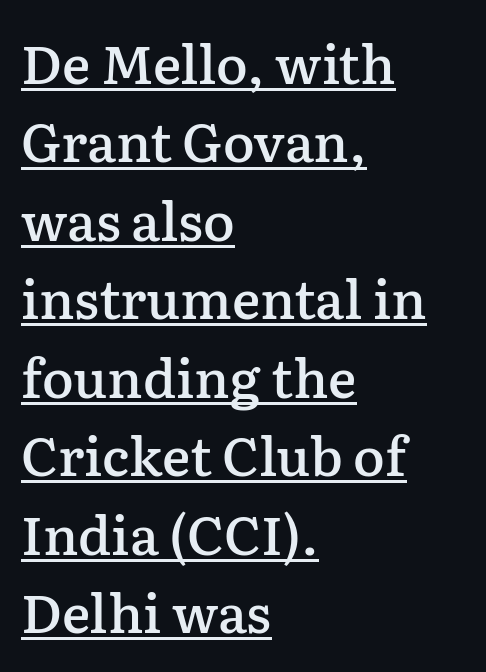
Rows of type keep a routine distance in the vertical direction. On the weight axis this lands at semibold, roughly 600. The face used here is seriffed, in the tradition of book romans. Note the varied advance widths — an 'i' is clearly narrower than an 'm'. The typesetter chose a ragged-right arrangement here. Glance below the letters and you will spot a drawn line.
